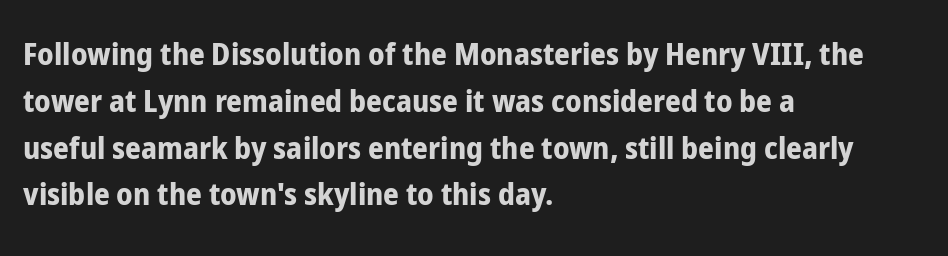
{"serif": "no", "italic": "no", "bold": "yes", "weight": "bold", "width": "condensed", "stroke_contrast": "low", "x_height": "medium", "monospaced": "no", "underline": "no", "align": "left", "line_spacing": "normal", "line_spacing_ratio": 1.51, "letter_spacing": "normal", "letter_spacing_em": 0.0, "glyph_px": 31}
